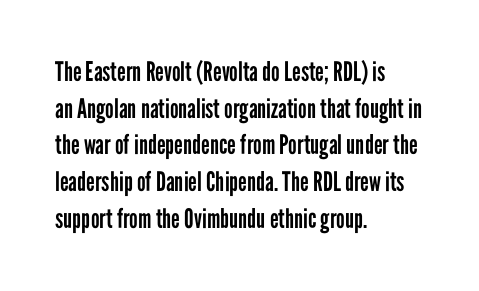
The image shows 27 px text type, upright; set left-aligned, normal line spacing (1.36x), normal letter spacing, not underlined.
